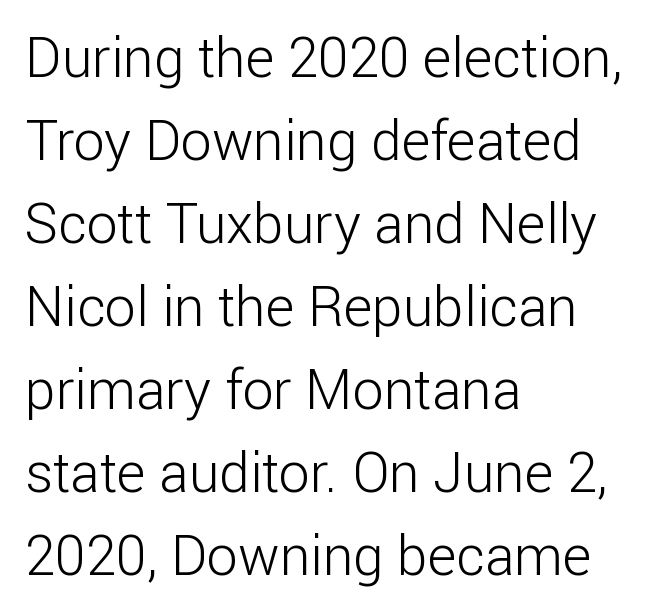
The image shows 55 px light sans-serif type, upright; set left-aligned, normal line spacing (1.51x), normal letter spacing, not underlined; low stroke contrast and a medium x-height.
